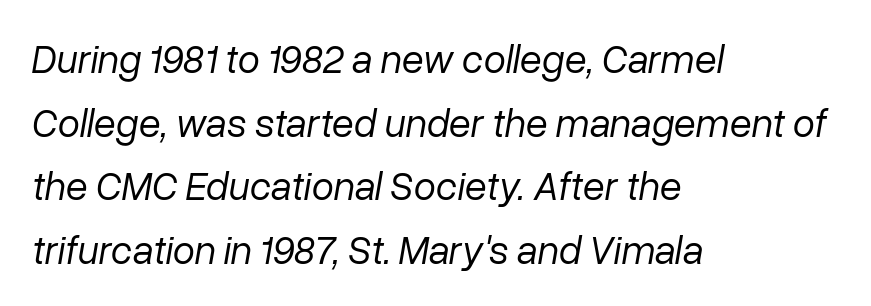
{"italic": "yes", "lean": "right", "slant_degrees": 10, "bold": "no", "weight": "regular", "width": "normal", "stroke_contrast": "low", "x_height": "medium", "monospaced": "no", "underline": "no", "align": "left", "line_spacing": "normal", "line_spacing_ratio": 1.59, "letter_spacing": "normal", "letter_spacing_em": 0.0, "glyph_px": 40}
